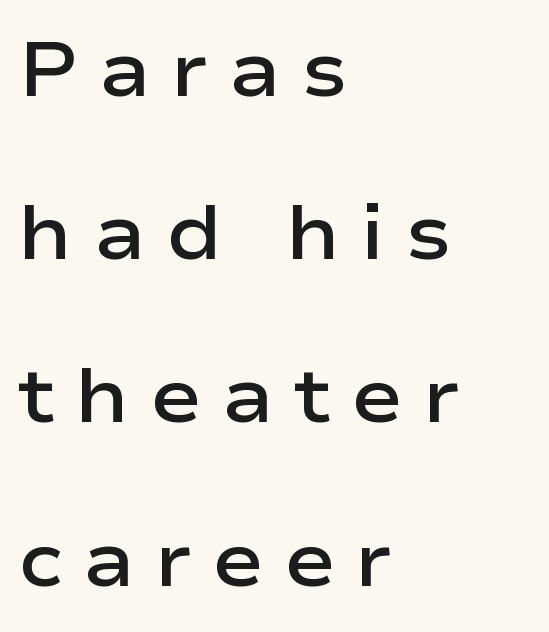
Type style note: lacks serifs. Look at the tracking — it's clearly loosened, letters drifting apart. Italic? Not at all — the glyphs are vertical. Do the characters align in a grid? No, the font is proportional.
